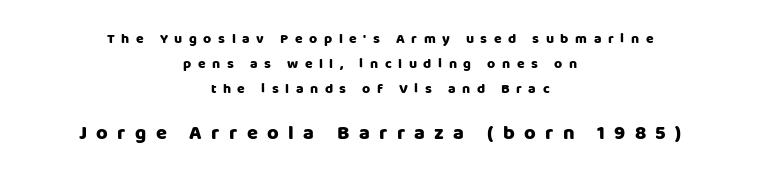
The foot of each line stays bare and open. The horizontal fit of the characters is loose and conspicuously gappy. Neither beginnings nor endings align; midpoints do. The face used here appears at its bigger size in the lower chunk.
